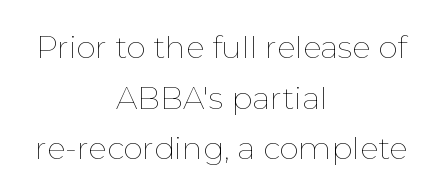
{"italic": "no", "bold": "no", "weight": "thin", "width": "normal", "stroke_contrast": "low", "x_height": "medium", "monospaced": "no", "underline": "no", "align": "center", "line_spacing": "normal", "line_spacing_ratio": 1.63, "letter_spacing": "normal", "letter_spacing_em": 0.0, "glyph_px": 31}
